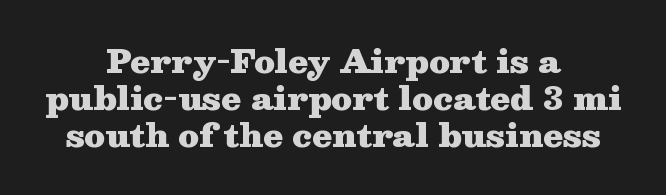
The image shows 32 px heavy, wide serif type, upright; set centered, line spacing 1.16x, normal letter spacing, not underlined; medium stroke contrast and a medium x-height.
